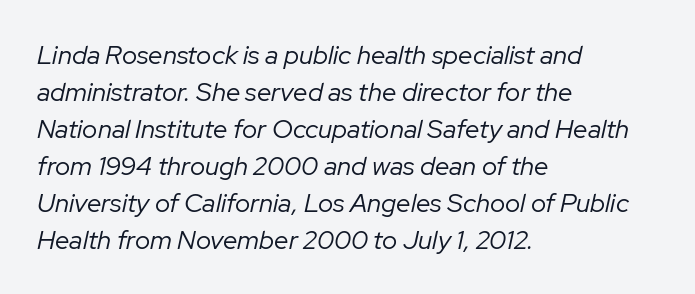
Where is the straight margin? On the left. Unmarked baselines from the first word to the last. Heft: none added — not bold. The font's italic variant was chosen for this text. Glyph-to-glyph distance matches everyday printed text. The designer left line spacing at the default.
